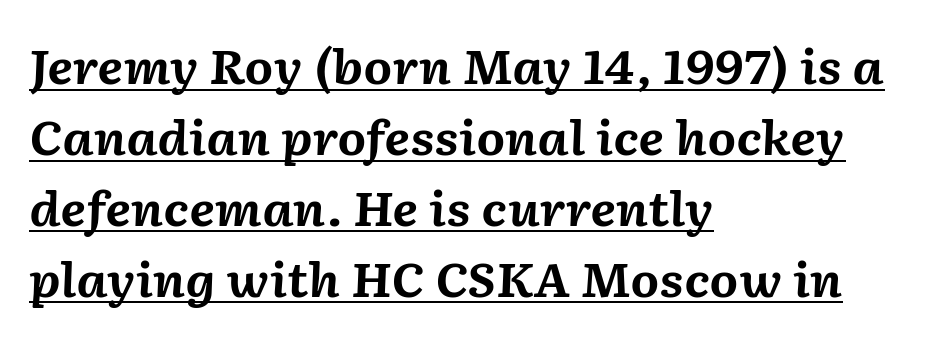
Q: Is the text bold? A: Yes.
Q: Is the text italic (slanted)? A: Yes, it leans right by about 2 degrees.
Q: Is the text underlined? A: Yes.
Q: How is the paragraph aligned? A: Left-aligned.
Q: Is the spacing between letters normal or unusually wide? A: Normal.
Q: Is the spacing between lines tight, normal or loose? A: Normal.
Q: Width (condensed, normal, or wide)? A: Normal.
Q: Stroke contrast? A: Medium.
Q: x-height? A: Medium.
Q: Monospaced? A: No.
